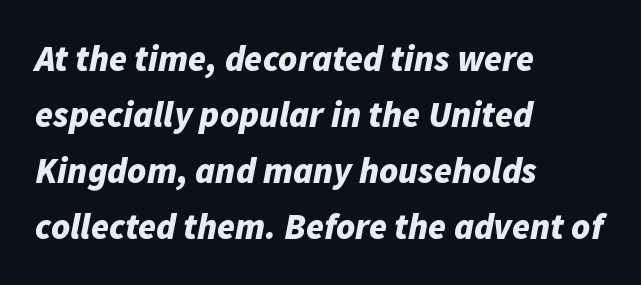
In terms of weight, the rendering is a true, heavy bold. Has an underline been added? It has not. Think of a printed novel: that variable character pitch is what you see here. Letter spacing: default. Typeset ragged right — the left edge is the straight one. The rendering applies a slant to the glyphs.
